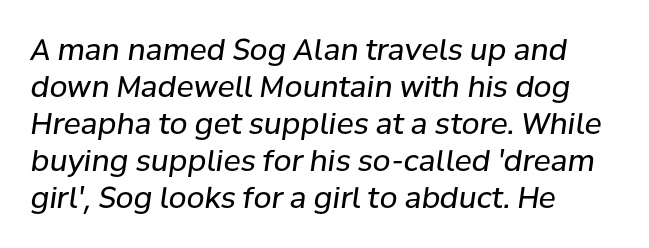
Rule under the text: the space is simply empty. Whoever set this chose a conventional vertical rhythm. Weight: regular or lighter. The letters sit at their default tracking, neither squeezed nor spread. These lines are set flush left with a ragged right edge.
